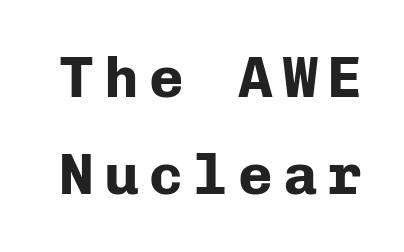
You could count columns in this text — the font is strictly monospaced. The face used here has the dense, thick strokes of a bold. Is there much room between lines? A standard amount, neither cramped nor airy. Posture: upright roman.
